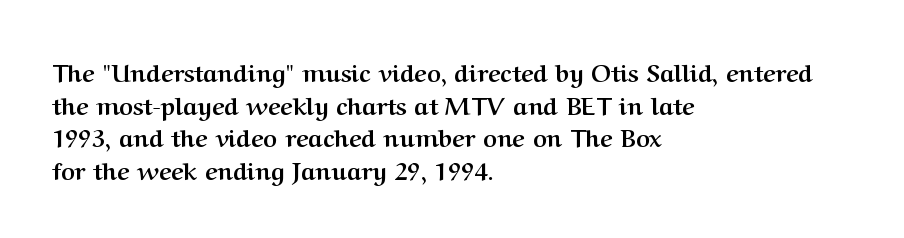
Q: Is the text bold? A: Yes.
Q: Is the text italic (slanted)? A: No, it is upright.
Q: Is the text underlined? A: No.
Q: How is the paragraph aligned? A: Left-aligned.
Q: Is the spacing between letters normal or unusually wide? A: Normal.
Q: Is the spacing between lines tight, normal or loose? A: Normal.
